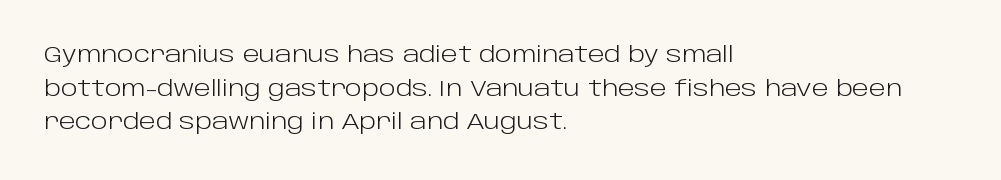
The image shows 22 px text type, upright; set left-aligned, normal line spacing (1.53x), normal letter spacing, not underlined.
